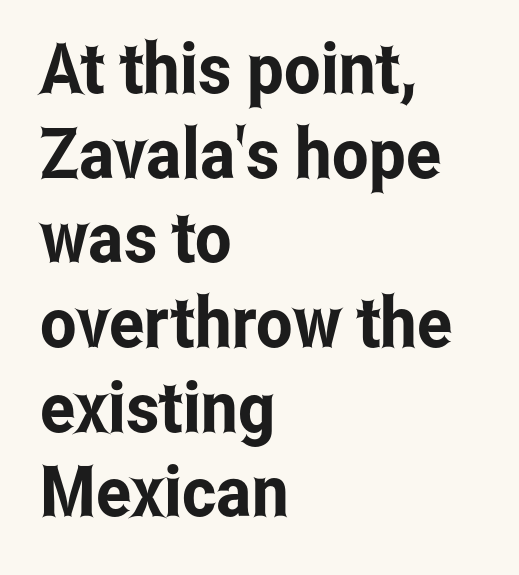
Q: Is the text italic (slanted)? A: No, it is upright.
Q: Is the typeface a serif or a sans-serif typeface? A: Sans-serif.
Q: Is the text underlined? A: No.
Q: How is the paragraph aligned? A: Left-aligned.
Q: Is the spacing between letters normal or unusually wide? A: Normal.
Q: Width (condensed, normal, or wide)? A: Condensed.
Q: Stroke contrast? A: Low.
Q: x-height? A: Medium.
Q: Monospaced? A: No.
